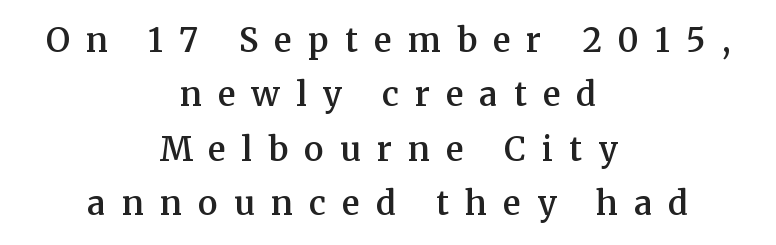
The image shows 33 px semibold serif type, upright; set centered, normal line spacing (1.65x), unusually wide letter spacing (+0.49 em), not underlined; medium stroke contrast and a medium x-height.
